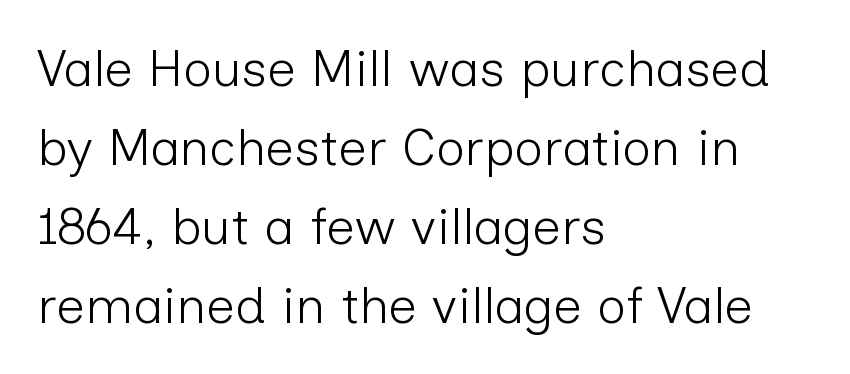
The letters advance in unequal steps, a hallmark of proportional type. Evenly set lines give the paragraph a standard silhouette. To sum up the face: it is a sans, with no serifs. Any mark beneath the type? The region is blank. The typesetter chose a ragged-right arrangement here. In terms of posture, this sample is upright.
